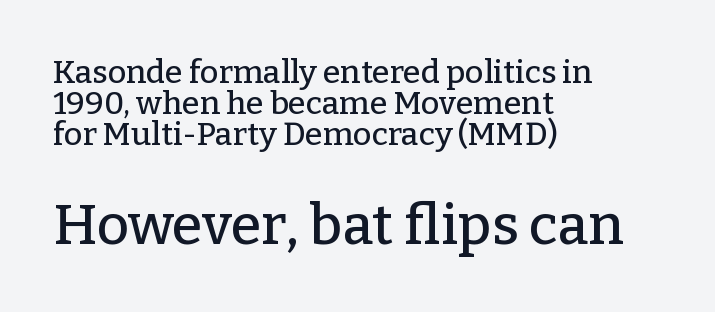
{"serif": "yes", "italic": "no", "width": "normal", "stroke_contrast": "low", "x_height": "medium", "monospaced": "no", "underline": "no", "align": "left", "line_spacing": "tight", "line_spacing_ratio": 0.97, "letter_spacing": "normal", "letter_spacing_em": 0.0, "larger_block": "second", "size_ratio": 1.75, "glyph_px": 56}
